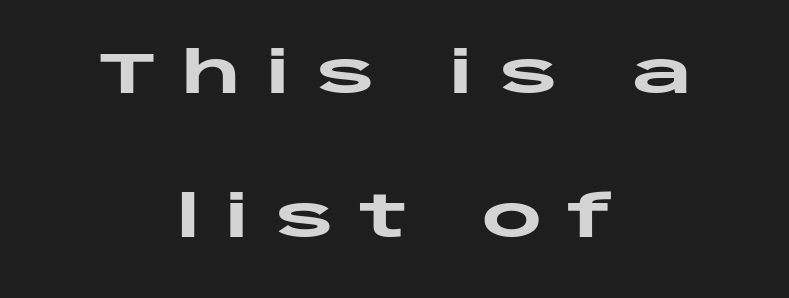
Q: Is the text bold? A: Yes.
Q: Is the text italic (slanted)? A: No, it is upright.
Q: Is the typeface a serif or a sans-serif typeface? A: Sans-serif.
Q: Is the text underlined? A: No.
Q: How is the paragraph aligned? A: Centered.
Q: Is the spacing between letters normal or unusually wide? A: Unusually wide.
Q: Is the spacing between lines tight, normal or loose? A: Loose.
Q: Width (condensed, normal, or wide)? A: Wide.
Q: Stroke contrast? A: Low.
Q: x-height? A: Large.
Q: Monospaced? A: No.
